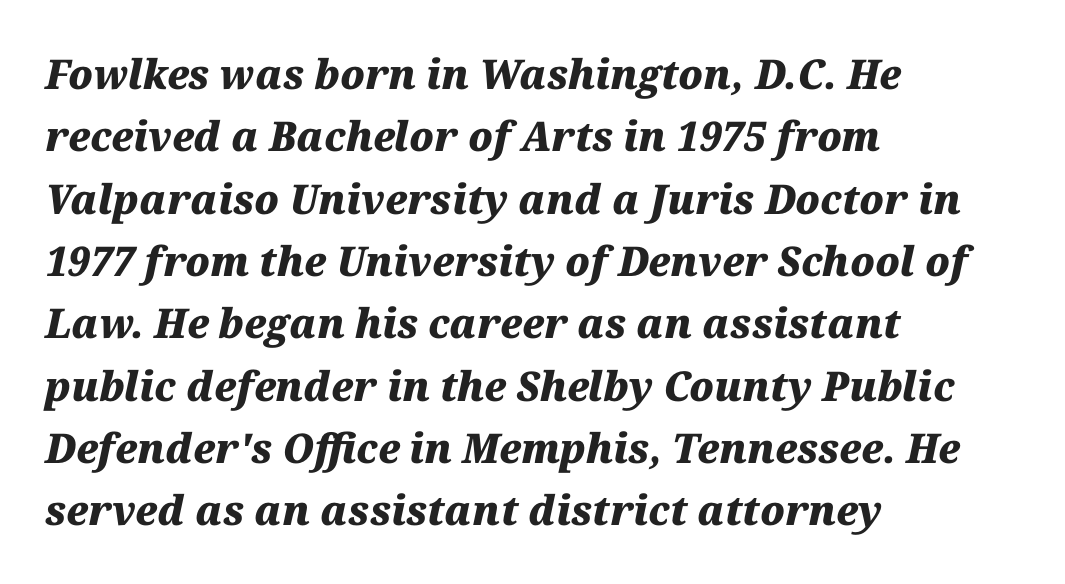
{"italic": "yes", "lean": "right", "slant_degrees": 12, "bold": "yes", "weight": "heavy", "width": "normal", "stroke_contrast": "medium", "x_height": "medium", "monospaced": "no", "underline": "no", "align": "left", "line_spacing": "normal", "line_spacing_ratio": 1.52, "letter_spacing": "normal", "letter_spacing_em": 0.0, "glyph_px": 41}
